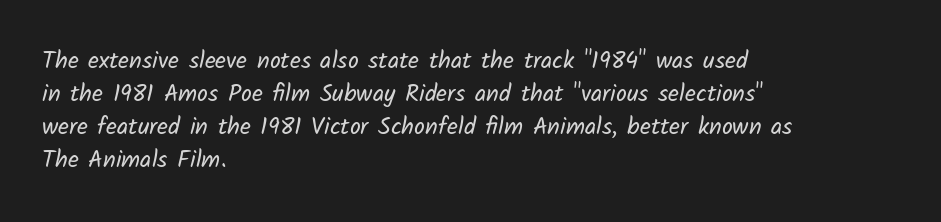
The image shows 24 px text type; set left-aligned, normal line spacing (1.37x), normal letter spacing, not underlined.
